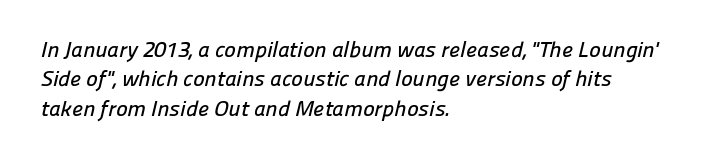
Beneath every word, the page is bare. Caption: multi-line text, flush left, ragged right. In terms of leading, this rendering sits right in the middle. This rendering leaves character spacing at its baseline value.
